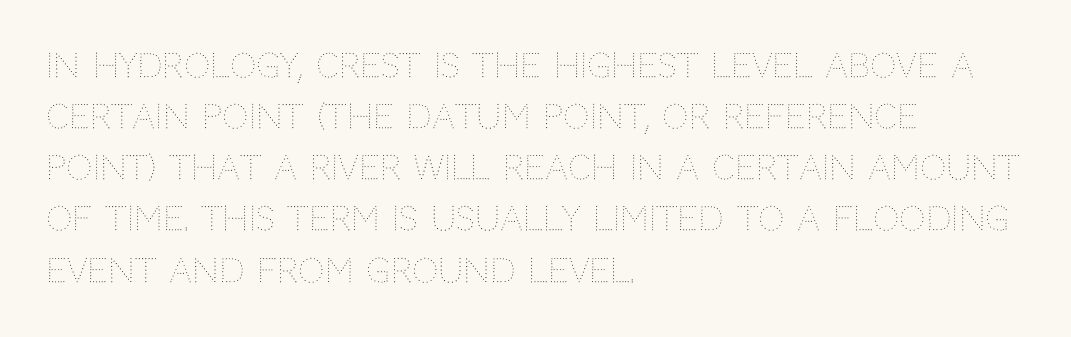
Rows of type keep a routine distance in the vertical direction. How are the letters spaced? Ordinarily, with no added tracking. Quick note: not italic, upright. These lines are rendered in a variable-pitch font. A student would call this left alignment; a typographer would say flush left, rag right. Glance below the letters and you will spot only blank space.
